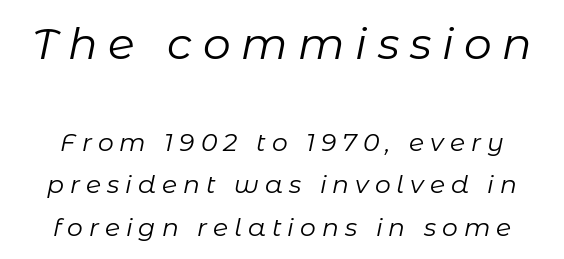
Q: Is the text bold? A: No.
Q: Is the text italic (slanted)? A: Yes, it leans right by about 11 degrees.
Q: Is the text underlined? A: No.
Q: Is the spacing between letters normal or unusually wide? A: Unusually wide.
Q: Is the spacing between lines tight, normal or loose? A: Normal.
Q: Which block of text is set in a larger size, the first (top) or the second (bottom)? A: The first (top) one.
Q: Width (condensed, normal, or wide)? A: Normal.
Q: Stroke contrast? A: Low.
Q: x-height? A: Medium.
Q: Monospaced? A: No.
